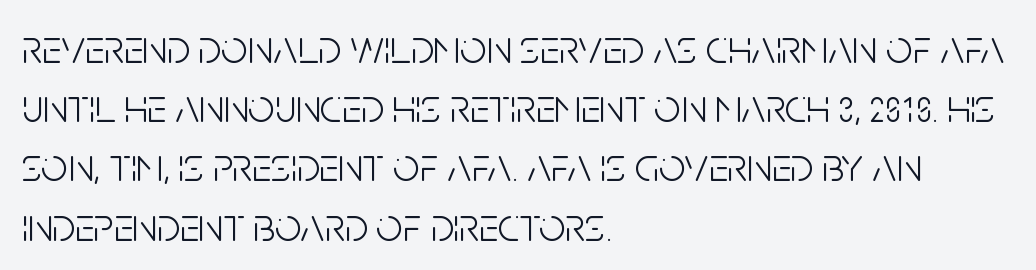
No word sits above an underline. The typeface chosen for these lines omits serifs. Bold? No — there's no thickening of the strokes. Each letter keeps its own natural width here, so spacing adapts to shape. One glance says typical: line gaps are just what's usual.
